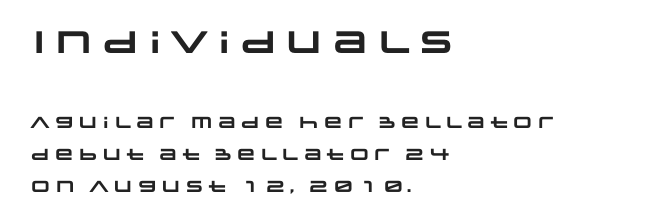
Q: Is the text bold? A: Yes.
Q: Is the typeface a serif or a sans-serif typeface? A: Sans-serif.
Q: Is the text underlined? A: No.
Q: How is the paragraph aligned? A: Left-aligned.
Q: Is the spacing between letters normal or unusually wide? A: Normal.
Q: Is the spacing between lines tight, normal or loose? A: Loose.
Q: Which block of text is set in a larger size, the first (top) or the second (bottom)? A: The first (top) one.
Q: Width (condensed, normal, or wide)? A: Wide.
Q: Stroke contrast? A: Low.
Q: x-height? A: Large.
Q: Monospaced? A: No.
